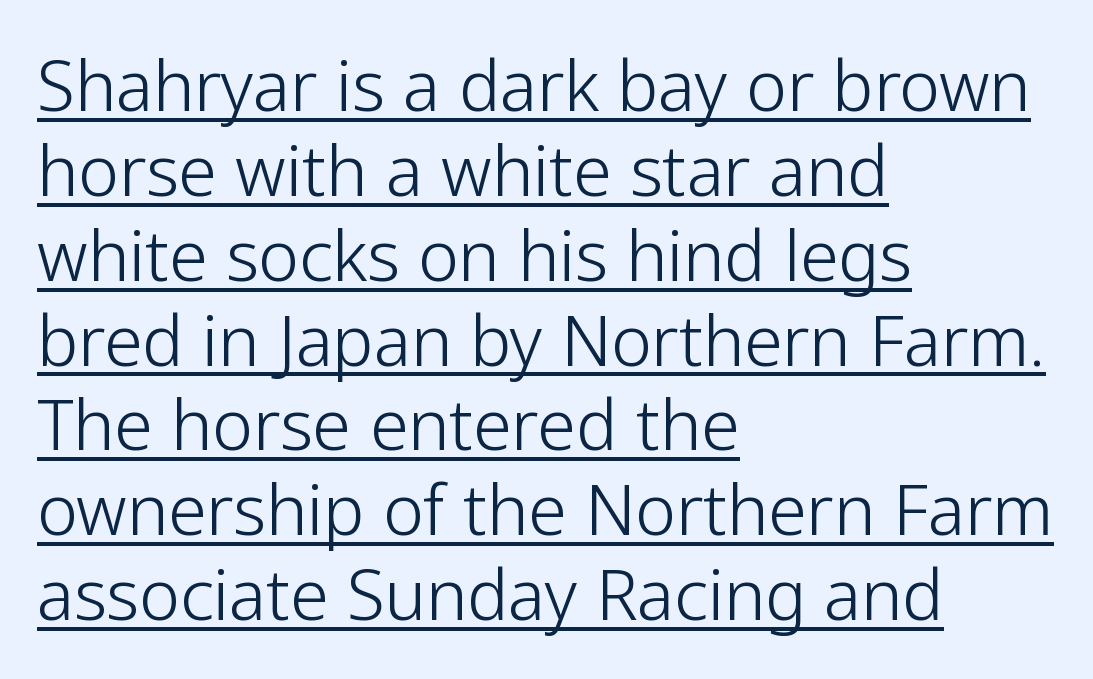
Italic: no, the glyphs are upright roman. In CSS terms this would be text-align: left. The glyphs are accompanied by a horizontal stroke just below them. Nobody touched the tracking dial on this one. Think of a printed novel: that variable character pitch is what you see here. The text was rendered using a sans face with plain stroke endings.
